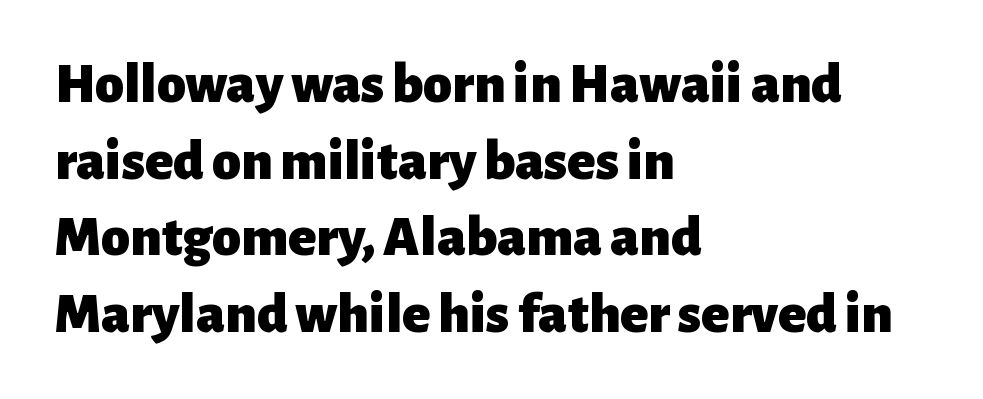
Emphasis by weight is at full strength: bold. Does the type have serifs? No, each stem ends abruptly. Observe the ordinary spacing: letters are neighbours, not strangers. The face used here is proportionally spaced, like ordinary book or web type. Nobody drew a line under any word here. The typography opts for an upright posture over an oblique one.
